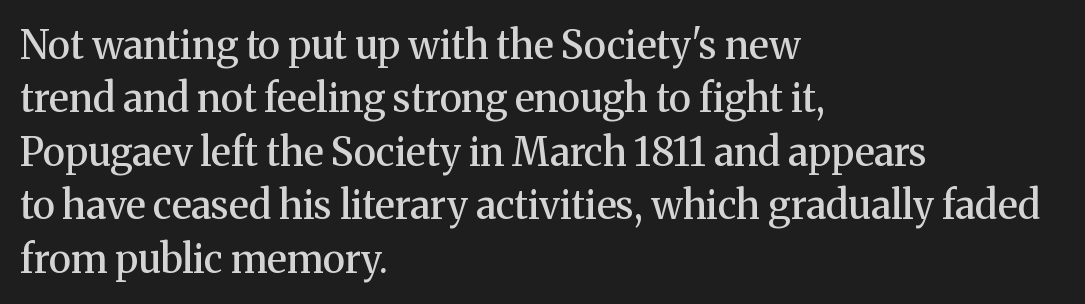
{"serif": "yes", "italic": "no", "bold": "semi", "weight": "semibold", "width": "normal", "stroke_contrast": "medium", "x_height": "medium", "monospaced": "no", "underline": "no", "align": "left", "line_spacing": "normal", "line_spacing_ratio": 1.37, "letter_spacing": "normal", "letter_spacing_em": 0.0, "glyph_px": 39}
